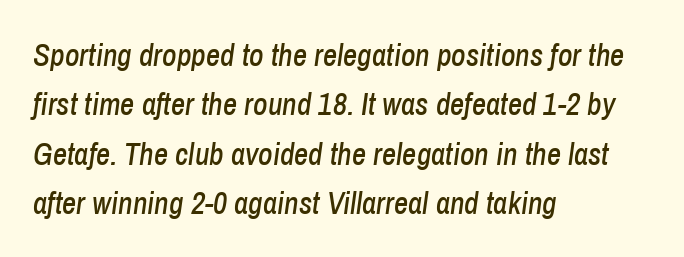
The image shows 31 px condensed type, italic (leaning right); set left-aligned, normal line spacing (1.59x), normal letter spacing, not underlined; low stroke contrast and a medium x-height.
